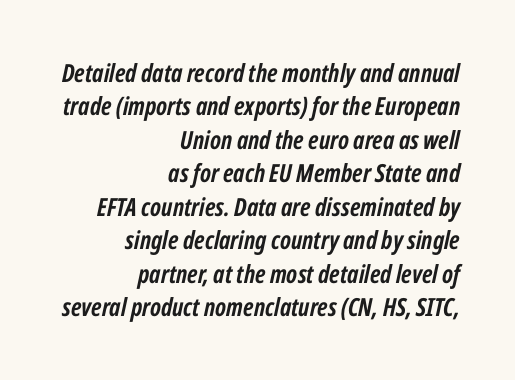
The sample has been set heavy, in full bold. Looking at the ascenders, they clearly lean. The text block is weighted toward the right margin, trailing off unevenly leftward. Underlining? Definitely not there. In terms of leading, this rendering sits right in the middle.
